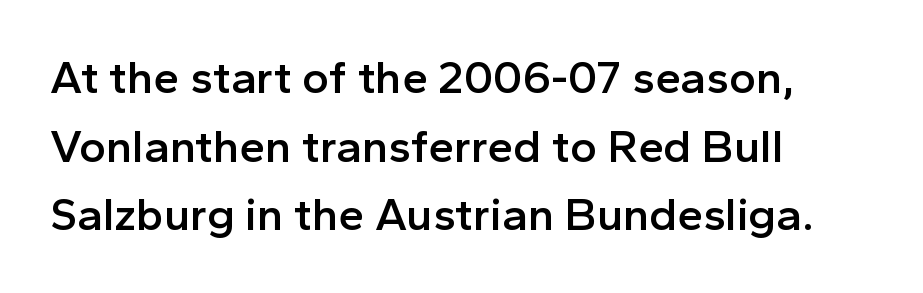
{"serif": "no", "italic": "no", "bold": "semi", "weight": "semibold", "width": "normal", "x_height": "medium", "monospaced": "no", "underline": "no", "align": "left", "line_spacing": "normal", "line_spacing_ratio": 1.49, "letter_spacing": "normal", "letter_spacing_em": 0.0, "glyph_px": 46}
